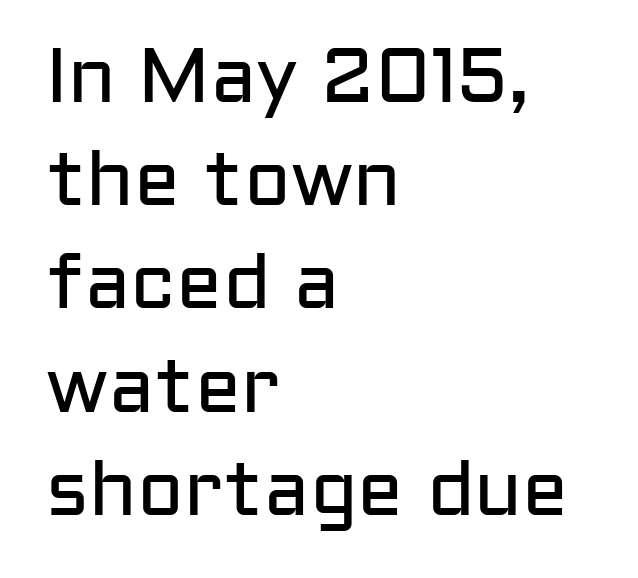
All the whitespace from short lines collects on the right. The rendering uses natural spacing where letterforms have individual widths. The passage shown is typeset with a sans-serif family. Baseline-to-baseline distance is the conventional proportion of letter height. If you drew a line through each stem, it would be perfectly vertical.
